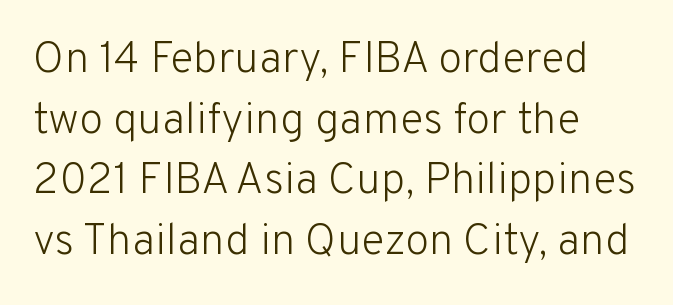
{"serif": "no", "italic": "no", "bold": "no", "weight": "light", "width": "normal", "stroke_contrast": "low", "x_height": "medium", "monospaced": "no", "underline": "no", "line_spacing": "normal", "line_spacing_ratio": 1.38, "letter_spacing": "normal", "letter_spacing_em": 0.0, "glyph_px": 44}
